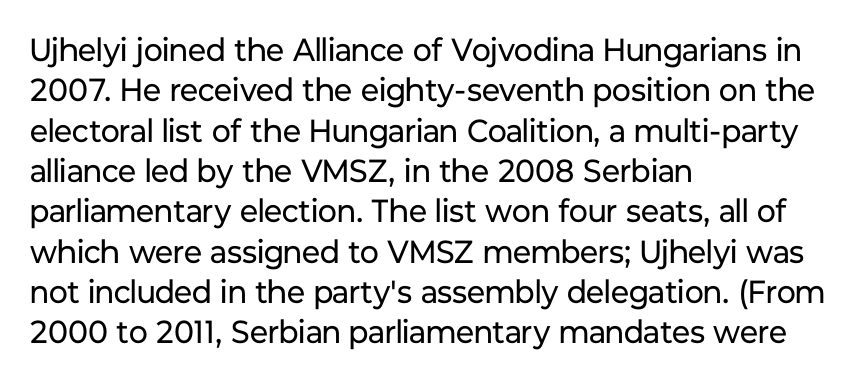
Q: Is the text bold? A: No.
Q: Is the text italic (slanted)? A: No, it is upright.
Q: Is the typeface a serif or a sans-serif typeface? A: Sans-serif.
Q: Is the text underlined? A: No.
Q: How is the paragraph aligned? A: Left-aligned.
Q: Is the spacing between letters normal or unusually wide? A: Normal.
Q: Is the spacing between lines tight, normal or loose? A: Normal.
Q: Width (condensed, normal, or wide)? A: Normal.
Q: Stroke contrast? A: Low.
Q: x-height? A: Medium.
Q: Monospaced? A: No.
